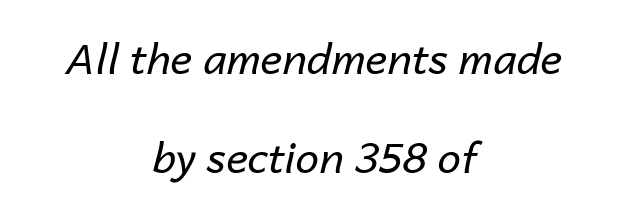
The lettering tilts uniformly, giving the passage an italic look. The whitespace from short lines is split evenly between both sides. Proportional: the letters do not fall into vertical columns. The rendering uses a large line-height, opening up the rows. Plain, unruled lines of type.
